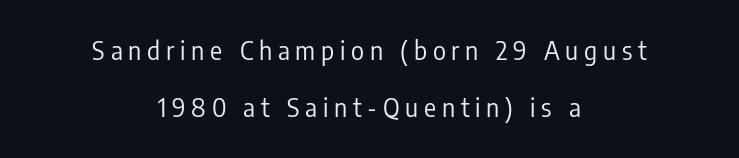
The axis of the letterforms is exactly vertical. Notice how the passage keeps no hard edge, just a central spine. Just letters on the line, the space beneath them empty. How would I describe the line gaps? Wide and relaxed. The strokes carry an ordinary text weight at most. Glyph-to-glyph distance is far greater than everyday printed text.
